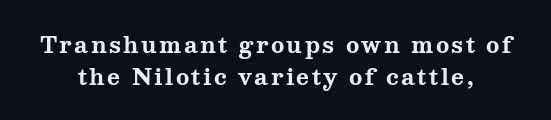
Plenty of ink on the page — the face is bold. Whoever set this chose a conventional vertical rhythm. The glyphs are unaccompanied by any horizontal stroke below them. The lettering stays uniformly vertical, giving the passage a roman look.
